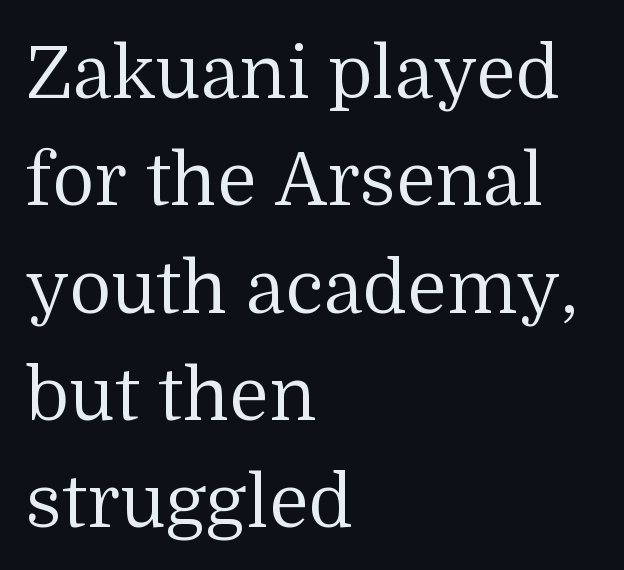
{"serif": "yes", "italic": "no", "bold": "no", "weight": "regular", "width": "normal", "stroke_contrast": "medium", "x_height": "medium", "monospaced": "no", "underline": "no", "align": "left", "line_spacing": "normal", "line_spacing_ratio": 1.47, "letter_spacing": "normal", "letter_spacing_em": 0.0, "glyph_px": 73}
